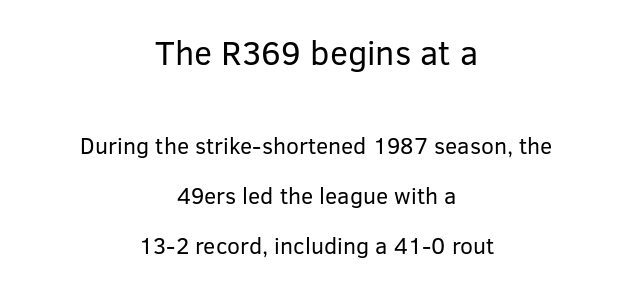
The image shows 34 px regular-weight sans-serif type, upright; set centered, loose line spacing (2.17x), normal letter spacing, not underlined; the first (top) block is 1.48x larger; low stroke contrast and a medium x-height.
